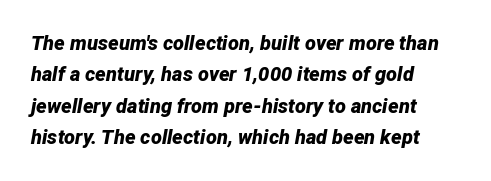
Q: Is the text bold? A: Yes.
Q: Is the text italic (slanted)? A: Yes, it leans right by about 12 degrees.
Q: Is the text underlined? A: No.
Q: How is the paragraph aligned? A: Left-aligned.
Q: Is the spacing between letters normal or unusually wide? A: Normal.
Q: Is the spacing between lines tight, normal or loose? A: Normal.
